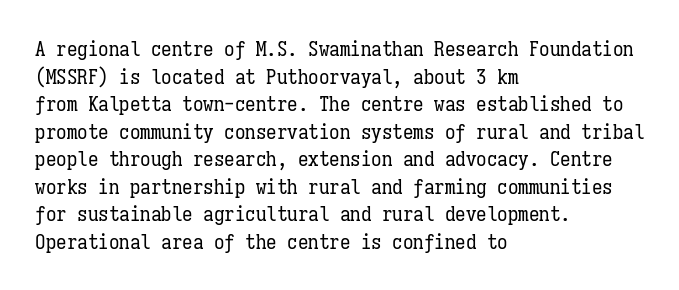
The image shows 21 px text type, upright; set left-aligned, normal line spacing (1.31x), normal letter spacing, not underlined.
